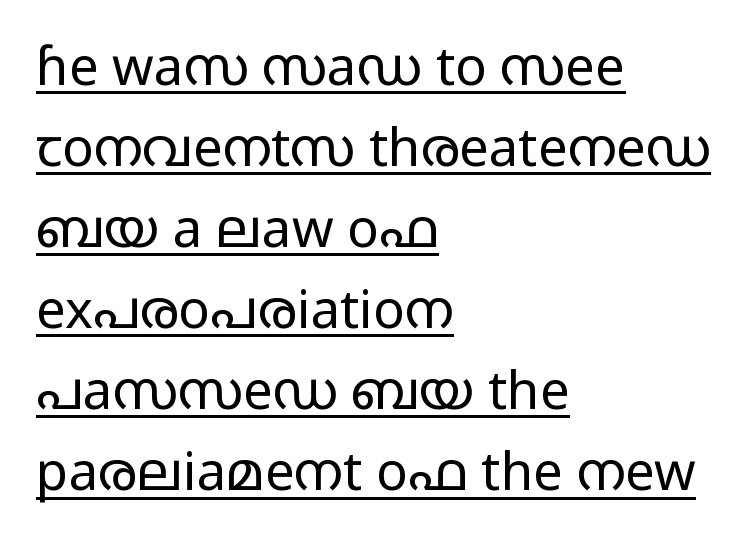
The image shows 53 px regular-weight, wide sans-serif type, upright; set left-aligned, normal line spacing (1.53x), normal letter spacing, underlined; low stroke contrast and a medium x-height.
